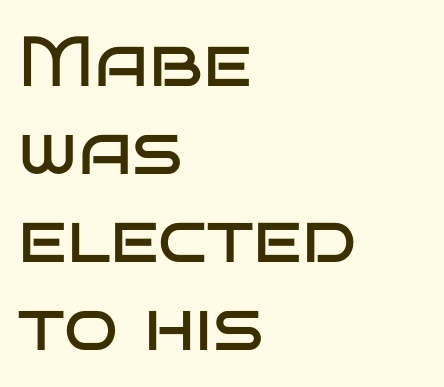
The space directly below the letters is spotless. Spacing verdict: proportional, widths tailored to each character. The text was rendered using a sans face with plain stroke endings. Characters follow at the spacing the type designer built in. These lines are set flush left with a ragged right edge.
